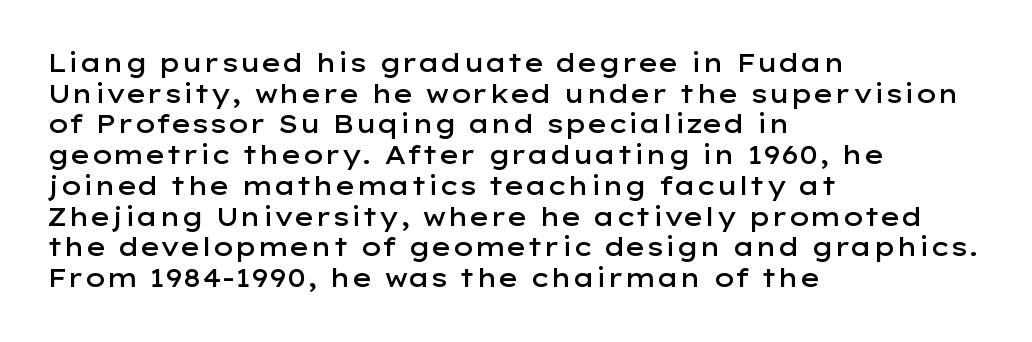
{"italic": "no", "bold": "semi", "underline": "no", "align": "left", "line_spacing_ratio": 1.23, "letter_spacing": "normal", "letter_spacing_em": 0.0, "glyph_px": 25}
